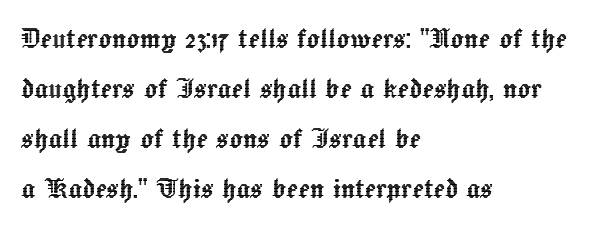
{"italic": "no", "width": "normal", "x_height": "medium", "monospaced": "no", "underline": "no", "align": "left", "line_spacing": "normal", "line_spacing_ratio": 1.47, "letter_spacing": "normal", "letter_spacing_em": 0.0, "glyph_px": 34}
